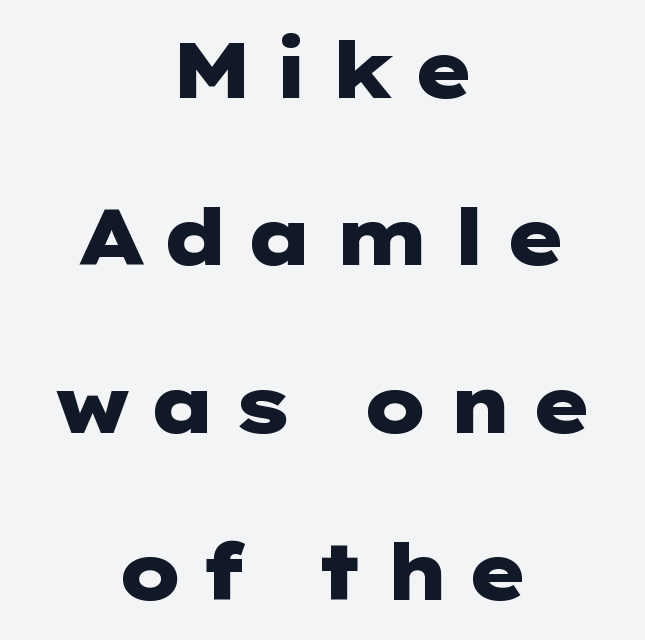
Q: Is the text bold? A: Yes.
Q: Is the text italic (slanted)? A: No, it is upright.
Q: Is the typeface a serif or a sans-serif typeface? A: Sans-serif.
Q: Is the text underlined? A: No.
Q: How is the paragraph aligned? A: Centered.
Q: Is the spacing between letters normal or unusually wide? A: Unusually wide.
Q: Is the spacing between lines tight, normal or loose? A: Loose.
Q: Width (condensed, normal, or wide)? A: Wide.
Q: Stroke contrast? A: Low.
Q: x-height? A: Medium.
